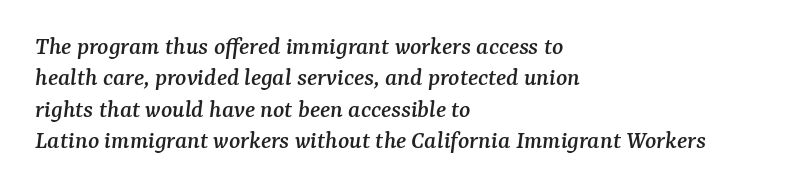
{"italic": "yes", "lean": "right", "slant_degrees": 7, "underline": "no", "align": "left", "line_spacing_ratio": 1.21, "letter_spacing": "normal", "letter_spacing_em": 0.0, "glyph_px": 26}
